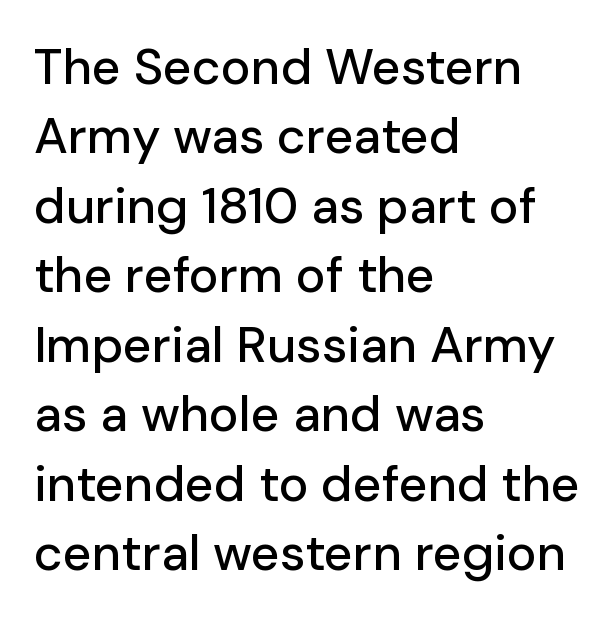
{"serif": "no", "italic": "no", "width": "normal", "stroke_contrast": "low", "x_height": "medium", "monospaced": "no", "underline": "no", "align": "left", "line_spacing": "normal", "line_spacing_ratio": 1.39, "letter_spacing": "normal", "letter_spacing_em": 0.0, "glyph_px": 50}
